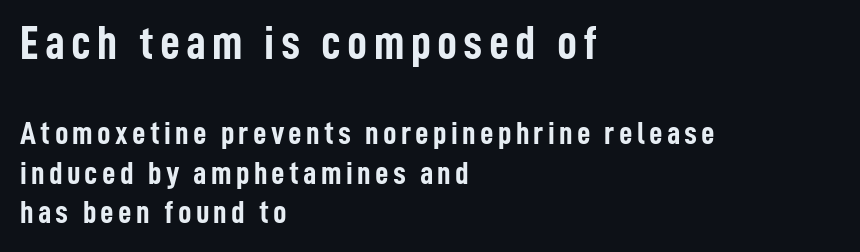
Q: Is the text bold? A: Yes.
Q: Is the text italic (slanted)? A: No, it is upright.
Q: Is the typeface a serif or a sans-serif typeface? A: Sans-serif.
Q: Is the text underlined? A: No.
Q: How is the paragraph aligned? A: Left-aligned.
Q: Which block of text is set in a larger size, the first (top) or the second (bottom)? A: The first (top) one.
Q: Width (condensed, normal, or wide)? A: Condensed.
Q: Stroke contrast? A: Low.
Q: x-height? A: Medium.
Q: Monospaced? A: No.
